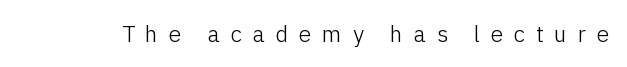
A typesetter would mark this as roman, not italic. The horizontal fit of the characters is loose and conspicuously gappy. On a weight scale, this lands at 450 or below. The words here are not underlined.
